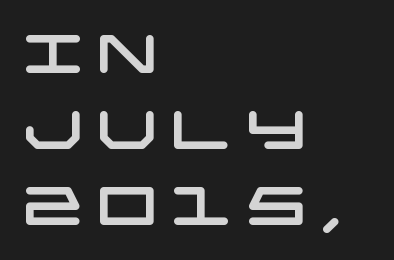
The rows are spaced the way most documents space them. Letter spacing: wide. The baseline area is clear. Notice how the passage keeps a crisp vertical edge on the left only. Regarding serifs, this sample does without them.
